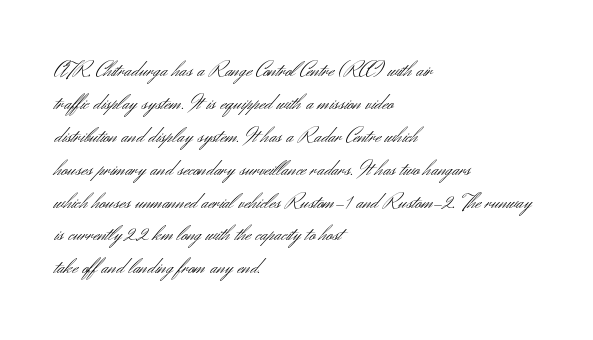
Honestly, the row spacing looks completely unremarkable. Caption: face not bold, strokes unweighted. This rendering features lettering with no underline. The setting favours the left margin, as ordinary paragraphs usually do.
